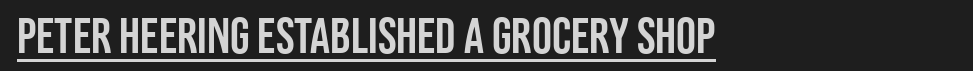
Q: Is the text italic (slanted)? A: No, it is upright.
Q: Is the typeface a serif or a sans-serif typeface? A: Sans-serif.
Q: Is the text underlined? A: Yes.
Q: How is the paragraph aligned? A: Left-aligned.
Q: Is the spacing between letters normal or unusually wide? A: Normal.
Q: Width (condensed, normal, or wide)? A: Condensed.
Q: Stroke contrast? A: Low.
Q: x-height? A: Large.
Q: Monospaced? A: No.
